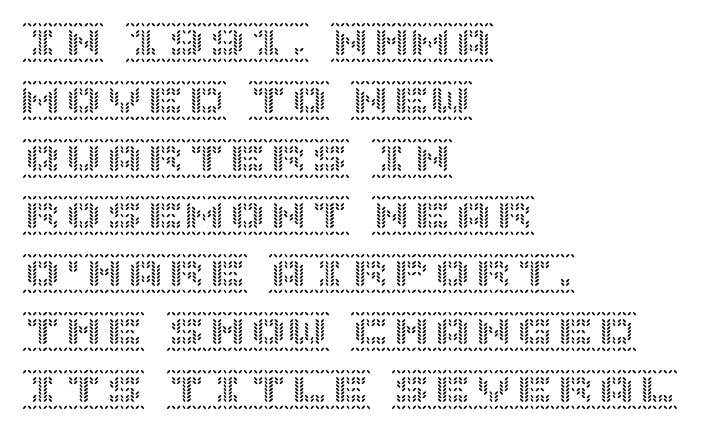
The image shows 41 px text type, upright; set left-aligned, normal line spacing (1.41x), normal letter spacing, not underlined; a large x-height.
